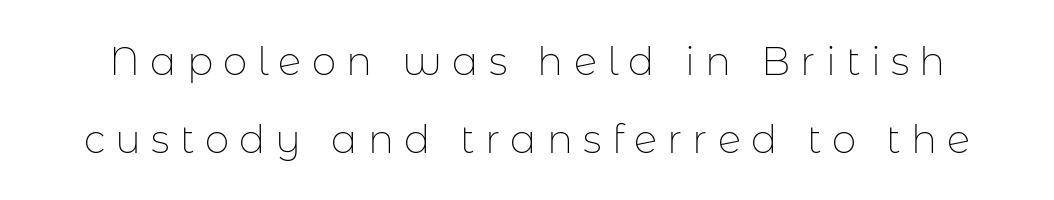
{"serif": "no", "italic": "no", "bold": "no", "weight": "thin", "width": "normal", "stroke_contrast": "low", "x_height": "medium", "monospaced": "no", "underline": "no", "line_spacing": "loose", "line_spacing_ratio": 2.0, "letter_spacing": "wide", "letter_spacing_em": 0.26, "glyph_px": 39}
